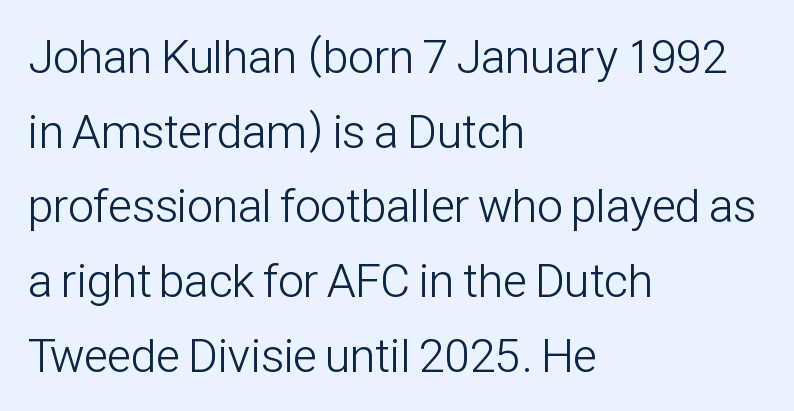
The image shows 47 px light, condensed sans-serif type, upright; set left-aligned, normal line spacing (1.59x), normal letter spacing, not underlined; low stroke contrast and a medium x-height.
